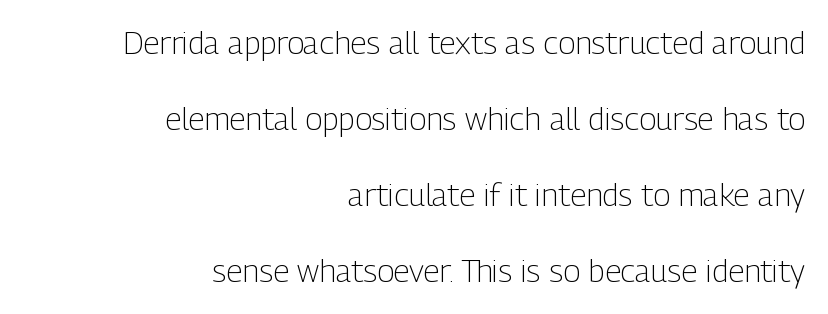
The image shows 32 px light, condensed sans-serif type, upright; set right-aligned, loose line spacing (2.38x), normal letter spacing, not underlined; low stroke contrast and a medium x-height.
